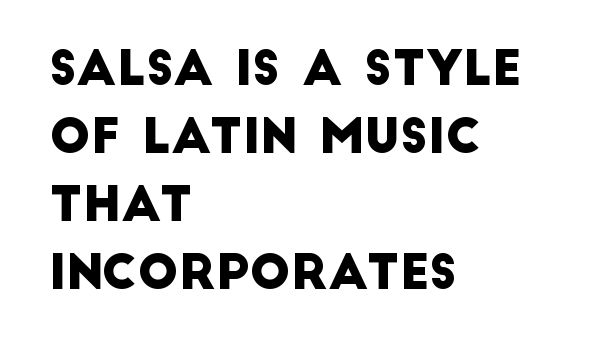
{"serif": "no", "width": "normal", "stroke_contrast": "low", "x_height": "large", "monospaced": "no", "underline": "no", "align": "left", "line_spacing": "normal", "line_spacing_ratio": 1.42, "letter_spacing": "normal", "letter_spacing_em": 0.0, "glyph_px": 48}
